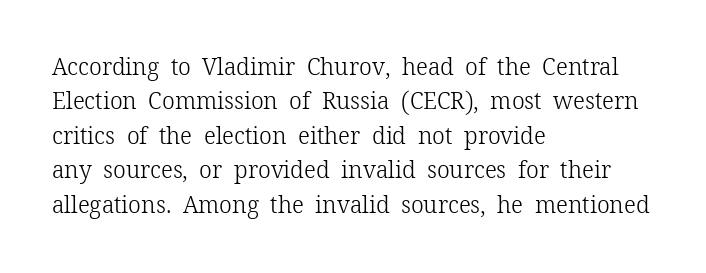
The image shows 23 px text type, upright; set left-aligned, normal line spacing (1.5x), normal letter spacing, not underlined.
